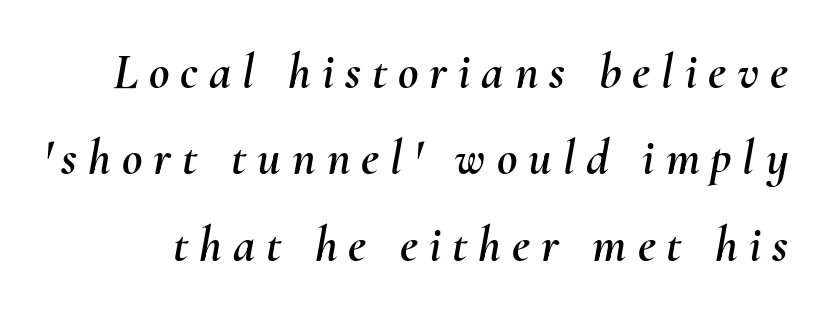
Think of a printed novel: that variable character pitch is what you see here. Observe the wide spacing: letters keep a clear distance from each other. In terms of posture, this sample is oblique. The foot of each line stays bare and open.
